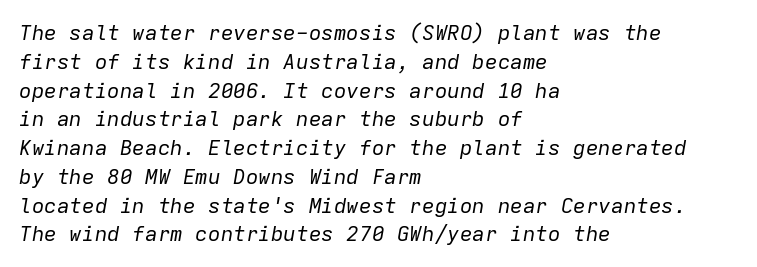
{"italic": "yes", "lean": "right", "slant_degrees": 9, "bold": "no", "underline": "no", "align": "left", "line_spacing": "normal", "line_spacing_ratio": 1.37, "letter_spacing": "normal", "letter_spacing_em": 0.0, "glyph_px": 21}
